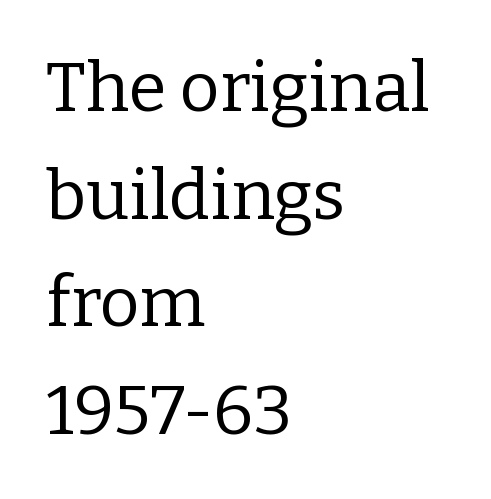
Leading matches the norm, producing a regular column. Does extra space separate the letters? No, they use regular spacing. Typographically, this falls in the serif category. Reading down the block, your eye returns to a fixed left position each line. The passage shown is typed in a proportional face where columns would drift. The zone under the glyphs is completely vacant.
